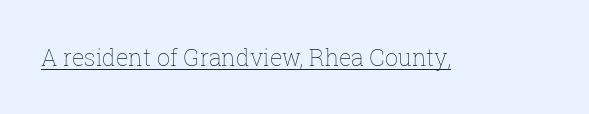
The image shows 23 px text type, upright; set normal letter spacing, underlined.
